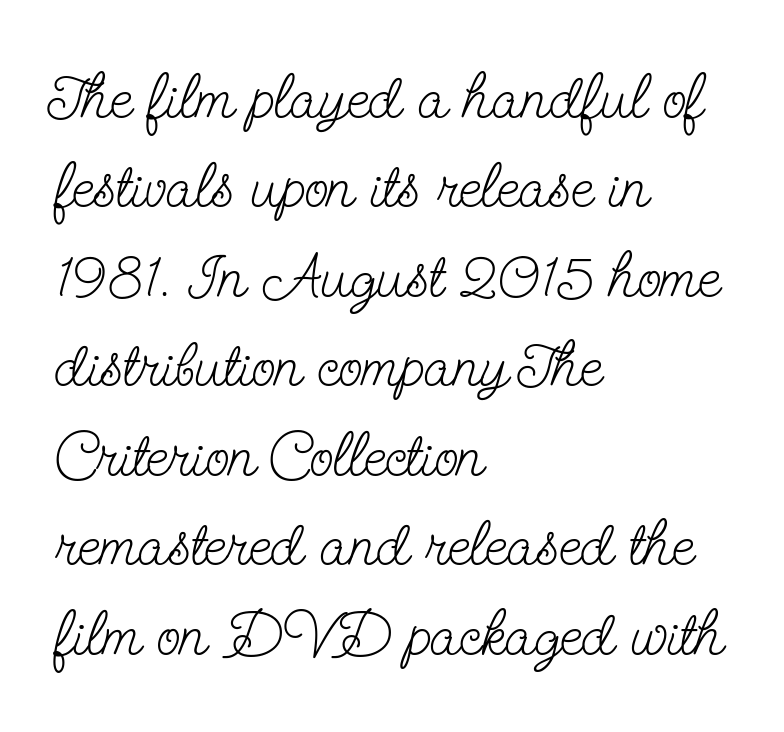
Q: Is the text bold? A: No.
Q: Is the text italic (slanted)? A: Yes.
Q: Is the typeface a serif or a sans-serif typeface? A: Serif.
Q: Is the text underlined? A: No.
Q: How is the paragraph aligned? A: Left-aligned.
Q: Is the spacing between letters normal or unusually wide? A: Normal.
Q: Is the spacing between lines tight, normal or loose? A: Normal.
Q: Width (condensed, normal, or wide)? A: Condensed.
Q: Stroke contrast? A: Low.
Q: x-height? A: Small.
Q: Monospaced? A: No.
